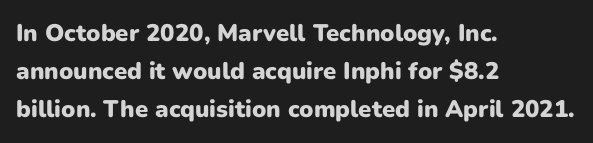
{"italic": "no", "bold": "yes", "underline": "no", "align": "left", "line_spacing": "normal", "line_spacing_ratio": 1.59, "letter_spacing": "normal", "letter_spacing_em": 0.0, "glyph_px": 24}
